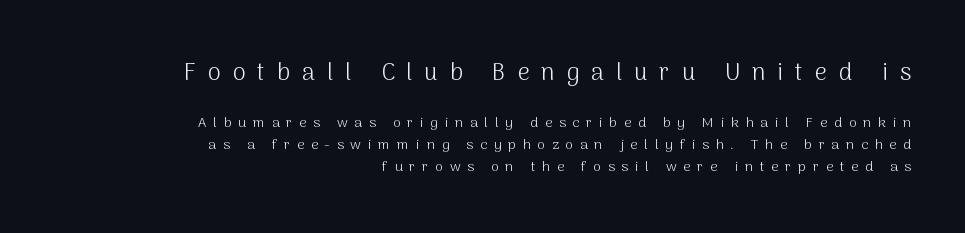
The image shows 24 px text type, upright; set right-aligned, normal line spacing (1.57x), unusually wide letter spacing (+0.49 em), not underlined; the first (top) block is 1.71x larger.
